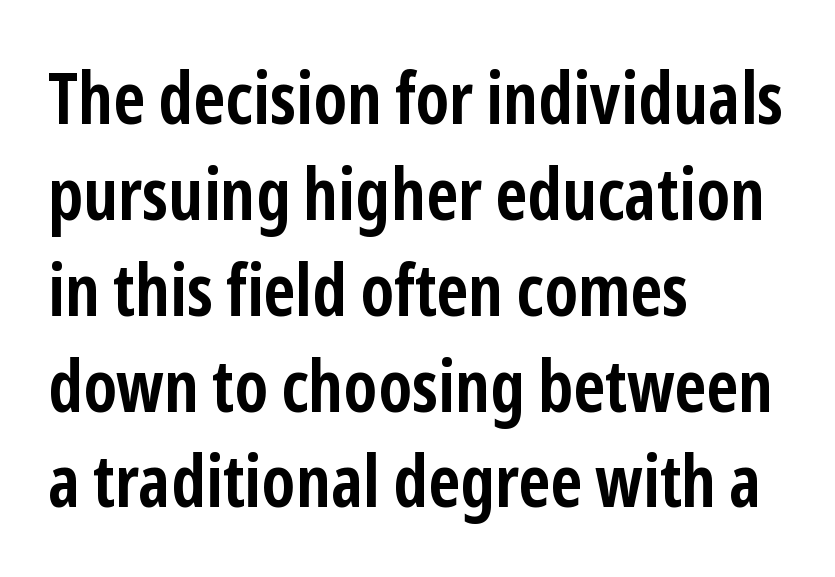
The image shows 71 px semibold, condensed sans-serif type, upright; set left-aligned, normal line spacing (1.35x), normal letter spacing, not underlined; low stroke contrast and a medium x-height.
